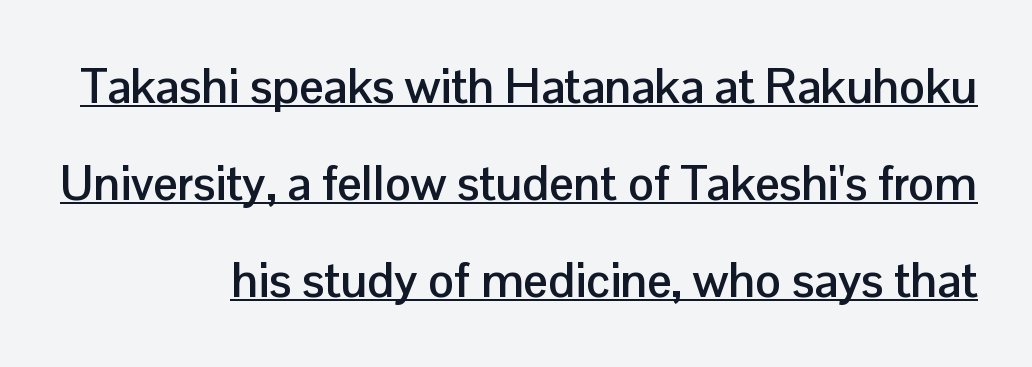
{"serif": "no", "italic": "no", "bold": "yes", "weight": "semibold", "width": "normal", "stroke_contrast": "low", "x_height": "medium", "monospaced": "no", "underline": "yes", "align": "right", "line_spacing": "loose", "line_spacing_ratio": 2.02, "letter_spacing": "normal", "letter_spacing_em": 0.0, "glyph_px": 48}
